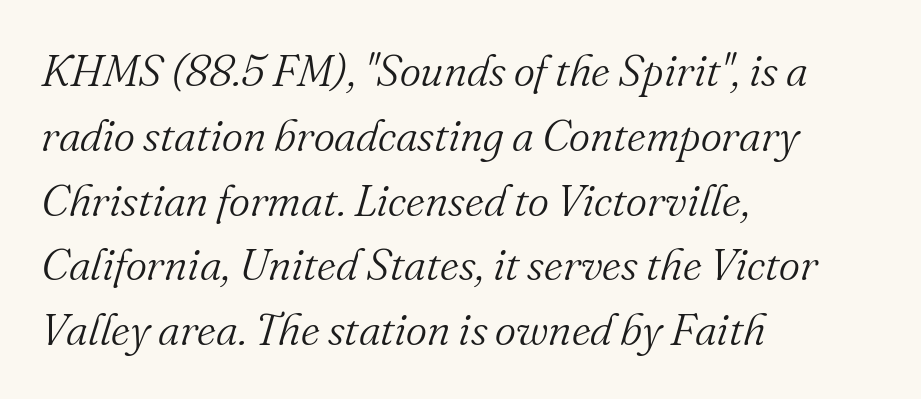
Q: Is the text bold? A: No.
Q: Is the text italic (slanted)? A: Yes, it leans right by about 16 degrees.
Q: Is the typeface a serif or a sans-serif typeface? A: Serif.
Q: Is the text underlined? A: No.
Q: How is the paragraph aligned? A: Left-aligned.
Q: Is the spacing between letters normal or unusually wide? A: Normal.
Q: Is the spacing between lines tight, normal or loose? A: Normal.
Q: Width (condensed, normal, or wide)? A: Normal.
Q: Stroke contrast? A: Medium.
Q: x-height? A: Small.
Q: Monospaced? A: No.
